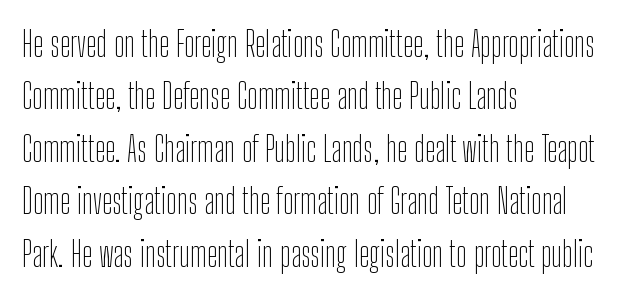
{"serif": "no", "italic": "no", "bold": "no", "weight": "thin", "width": "condensed", "stroke_contrast": "low", "x_height": "medium", "monospaced": "no", "underline": "no", "align": "left", "line_spacing": "normal", "line_spacing_ratio": 1.5, "letter_spacing": "normal", "letter_spacing_em": 0.0, "glyph_px": 35}
